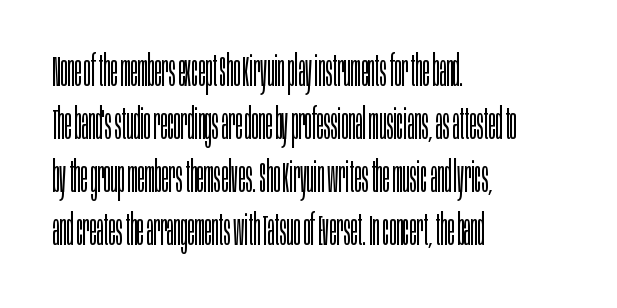
{"serif": "no", "italic": "no", "bold": "no", "weight": "light", "width": "condensed", "stroke_contrast": "low", "x_height": "large", "monospaced": "no", "underline": "no", "align": "left", "line_spacing": "normal", "line_spacing_ratio": 1.26, "letter_spacing": "normal", "letter_spacing_em": 0.0, "glyph_px": 42}
